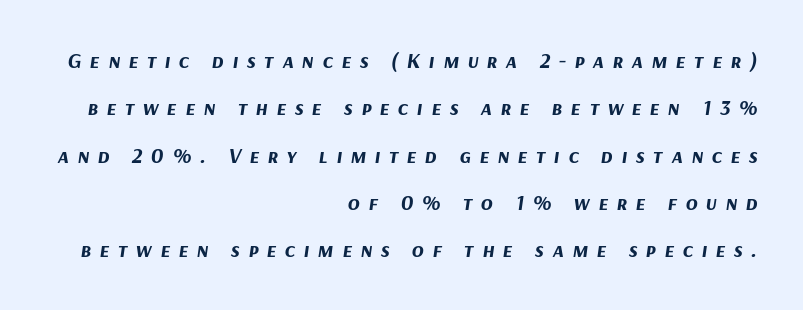
Q: Is the text bold? A: Yes.
Q: Is the text italic (slanted)? A: Yes, it leans right by about 9 degrees.
Q: Is the text underlined? A: No.
Q: How is the paragraph aligned? A: Right-aligned.
Q: Is the spacing between letters normal or unusually wide? A: Unusually wide.
Q: Is the spacing between lines tight, normal or loose? A: Loose.
